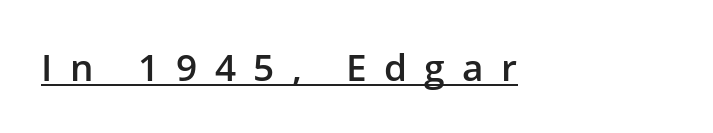
{"serif": "no", "italic": "no", "bold": "semi", "weight": "semibold", "width": "normal", "stroke_contrast": "low", "x_height": "medium", "monospaced": "no", "underline": "yes", "letter_spacing": "wide", "letter_spacing_em": 0.47, "glyph_px": 37}
